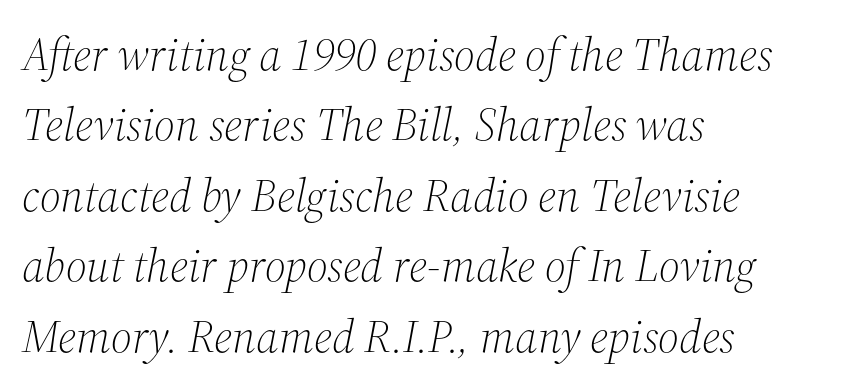
Q: Is the text bold? A: No.
Q: Is the text italic (slanted)? A: Yes, it leans right by about 12 degrees.
Q: Is the typeface a serif or a sans-serif typeface? A: Serif.
Q: Is the text underlined? A: No.
Q: How is the paragraph aligned? A: Left-aligned.
Q: Is the spacing between letters normal or unusually wide? A: Normal.
Q: Is the spacing between lines tight, normal or loose? A: Normal.
Q: Width (condensed, normal, or wide)? A: Normal.
Q: Stroke contrast? A: Medium.
Q: x-height? A: Medium.
Q: Monospaced? A: No.
